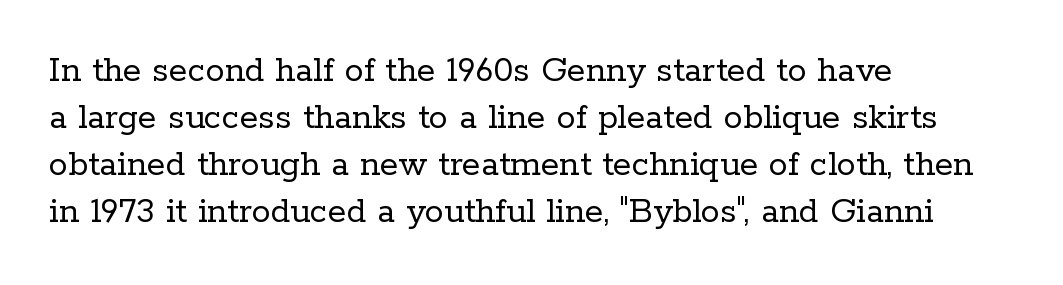
What stands out about the letter spacing? Nothing — it is the standard amount. The lines are quadded left. The face used here is proportionally spaced, like ordinary book or web type. Serif or sans? Serif — the stroke terminals have little feet. The typesetting does not lean heavy: it is not bold.
